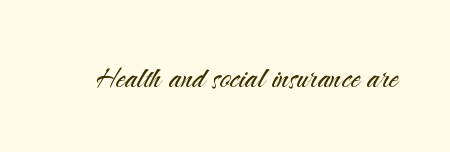
Varying glyph widths throughout — classic text-font behaviour. Bold? No — there's no thickening of the strokes. Type style note: lacks serifs. Standard letterfit; no display-style spreading of the glyphs.
